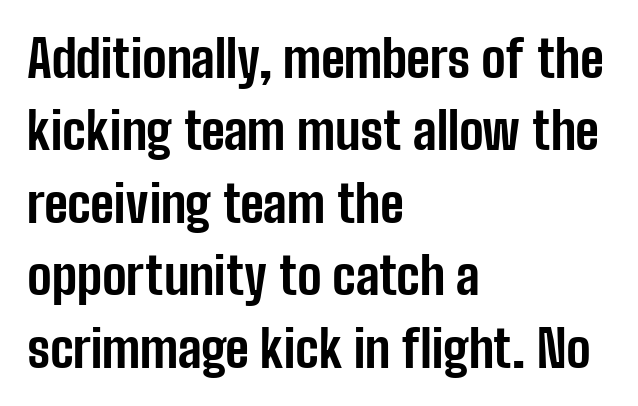
Q: Is the text bold? A: Yes.
Q: Is the text italic (slanted)? A: No, it is upright.
Q: Is the typeface a serif or a sans-serif typeface? A: Sans-serif.
Q: Is the text underlined? A: No.
Q: How is the paragraph aligned? A: Left-aligned.
Q: Is the spacing between letters normal or unusually wide? A: Normal.
Q: Is the spacing between lines tight, normal or loose? A: Normal.
Q: Width (condensed, normal, or wide)? A: Condensed.
Q: Stroke contrast? A: Low.
Q: x-height? A: Medium.
Q: Monospaced? A: No.
